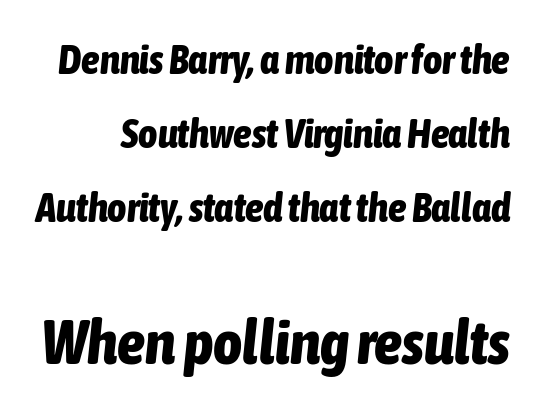
{"italic": "yes", "lean": "right", "slant_degrees": 6, "bold": "yes", "weight": "bold", "width": "condensed", "stroke_contrast": "low", "x_height": "medium", "monospaced": "no", "underline": "no", "line_spacing_ratio": 1.8, "letter_spacing": "normal", "letter_spacing_em": 0.0, "larger_block": "second", "size_ratio": 1.51, "glyph_px": 62}
